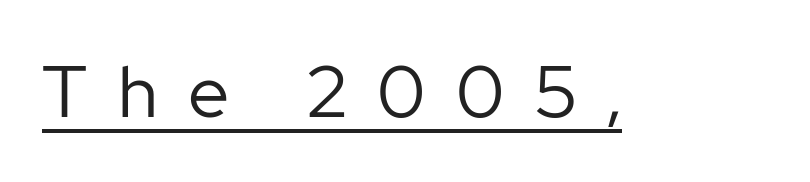
The image shows 73 px regular-weight sans-serif type, upright; set unusually wide letter spacing (+0.42 em), underlined; low stroke contrast and a medium x-height.
